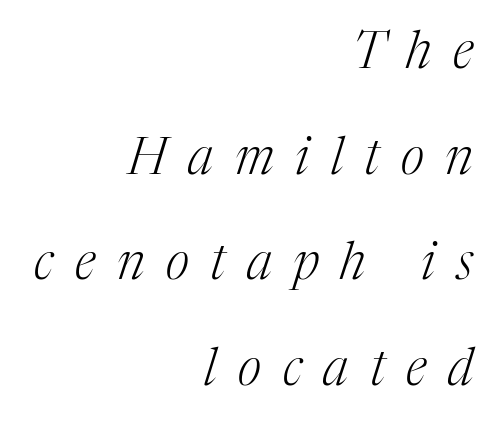
{"serif": "yes", "italic": "yes", "lean": "right", "slant_degrees": 17, "bold": "no", "weight": "light", "width": "normal", "stroke_contrast": "medium", "x_height": "medium", "monospaced": "no", "underline": "no", "align": "right", "line_spacing": "loose", "line_spacing_ratio": 2.07, "letter_spacing": "wide", "letter_spacing_em": 0.42, "glyph_px": 51}
